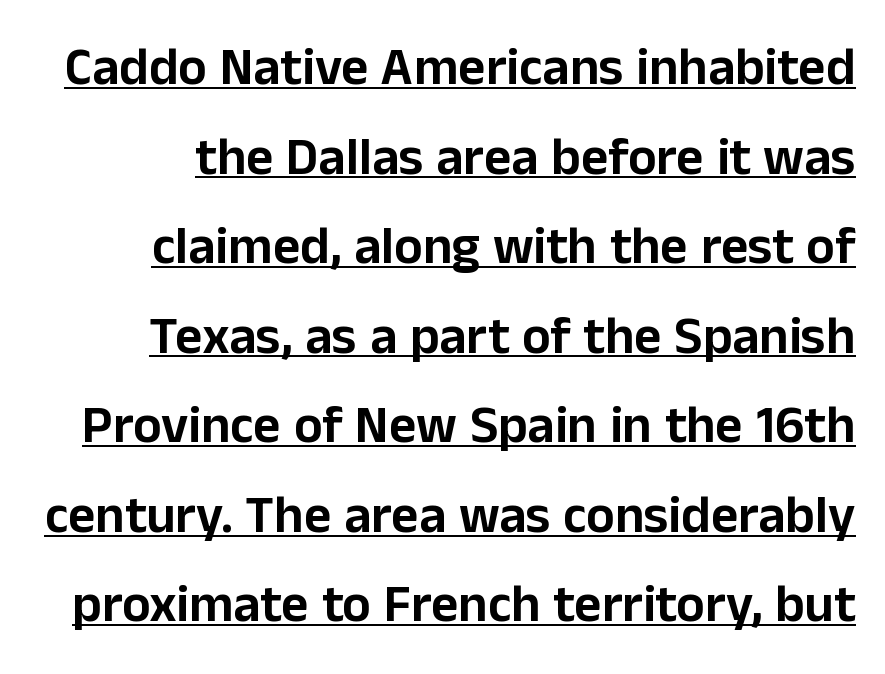
Leading matches the norm, producing a regular column. You could not count columns in this text — the font is proportionally spaced. In terms of letterspacing, this is plain default setting. The typography opts for an upright posture over an oblique one. The passage shown is typeset with a sans-serif family. Underline: present.
